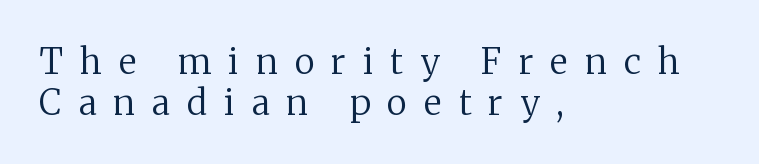
The image shows 35 px regular-weight serif type, upright; set left-aligned, line spacing 1.17x, unusually wide letter spacing (+0.49 em), not underlined; medium stroke contrast and a medium x-height.
